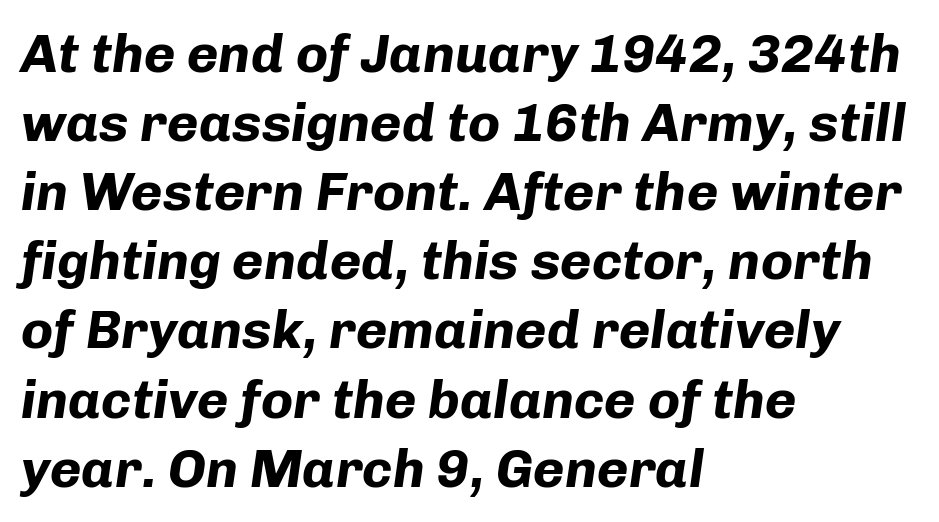
{"italic": "yes", "lean": "right", "slant_degrees": 8, "bold": "yes", "weight": "bold", "width": "normal", "stroke_contrast": "low", "x_height": "medium", "monospaced": "no", "underline": "no", "align": "left", "line_spacing": "normal", "line_spacing_ratio": 1.28, "letter_spacing": "normal", "letter_spacing_em": 0.0, "glyph_px": 54}
